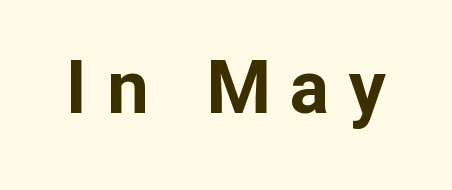
Q: Is the text bold? A: Yes.
Q: Is the text italic (slanted)? A: No, it is upright.
Q: Is the typeface a serif or a sans-serif typeface? A: Sans-serif.
Q: Is the text underlined? A: No.
Q: Is the spacing between letters normal or unusually wide? A: Unusually wide.
Q: Width (condensed, normal, or wide)? A: Normal.
Q: Stroke contrast? A: Low.
Q: x-height? A: Medium.
Q: Monospaced? A: No.
